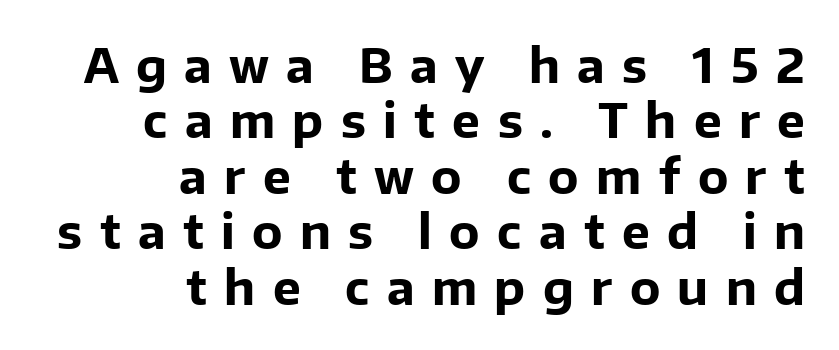
Q: Is the text bold? A: Yes.
Q: Is the text italic (slanted)? A: No, it is upright.
Q: Is the typeface a serif or a sans-serif typeface? A: Sans-serif.
Q: Is the text underlined? A: No.
Q: How is the paragraph aligned? A: Right-aligned.
Q: Is the spacing between letters normal or unusually wide? A: Unusually wide.
Q: Width (condensed, normal, or wide)? A: Normal.
Q: Stroke contrast? A: Low.
Q: x-height? A: Medium.
Q: Monospaced? A: No.
